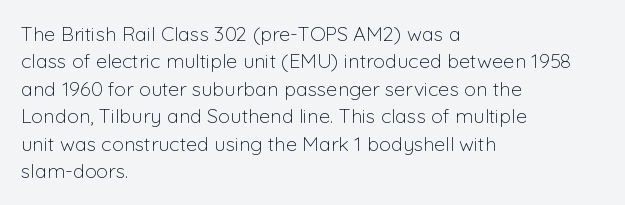
{"italic": "no", "bold": "no", "underline": "no", "align": "left", "line_spacing": "normal", "line_spacing_ratio": 1.37, "letter_spacing": "normal", "letter_spacing_em": 0.0, "glyph_px": 20}
